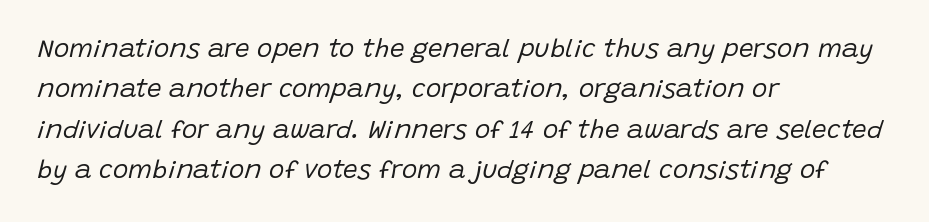
Q: Is the text bold? A: No.
Q: Is the text italic (slanted)? A: Yes, it leans right by about 15 degrees.
Q: Is the text underlined? A: No.
Q: How is the paragraph aligned? A: Left-aligned.
Q: Is the spacing between letters normal or unusually wide? A: Normal.
Q: Is the spacing between lines tight, normal or loose? A: Normal.
